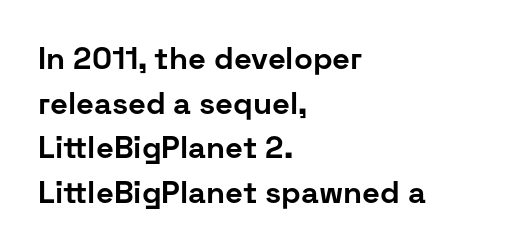
{"serif": "no", "italic": "no", "bold": "yes", "weight": "bold", "width": "normal", "stroke_contrast": "low", "x_height": "medium", "monospaced": "no", "underline": "no", "align": "left", "line_spacing": "normal", "line_spacing_ratio": 1.44, "letter_spacing": "normal", "letter_spacing_em": 0.0, "glyph_px": 31}
